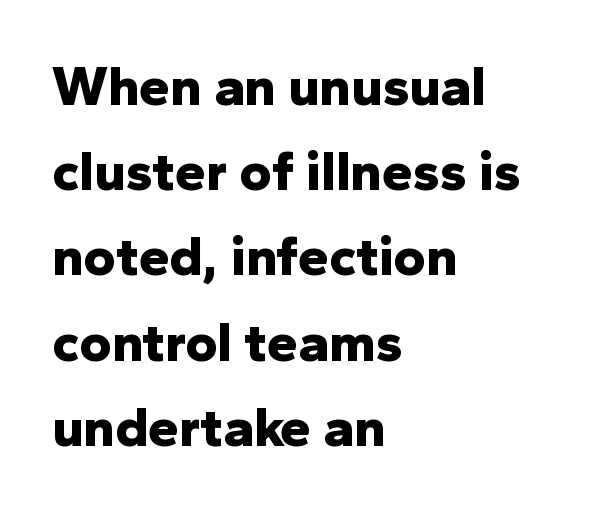
The image shows 55 px bold sans-serif type, upright; set left-aligned, normal line spacing (1.55x), normal letter spacing, not underlined; low stroke contrast and a medium x-height.
